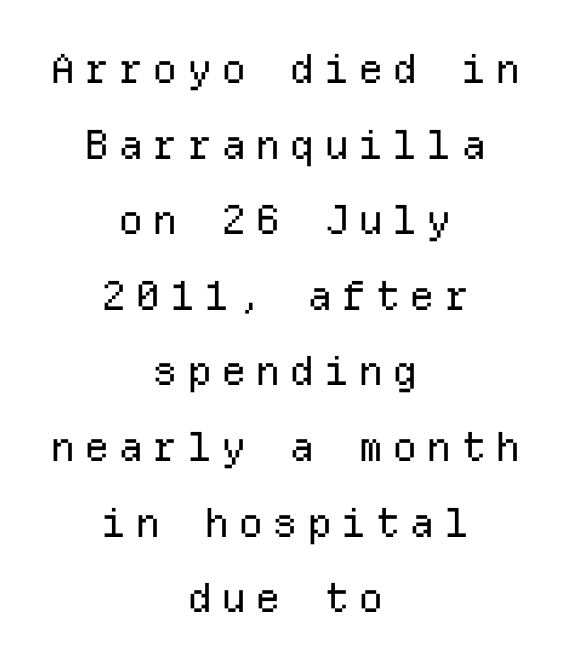
This is not heavy type; no bold has been used. The paragraph has two soft edges and a firm central axis. These lines are rendered in a fixed-pitch font. The passage shown has open, widely tracked lettering throughout. Honestly, there is no underline to notice here at all. When letters stand straight like this, we call the style roman or upright.
